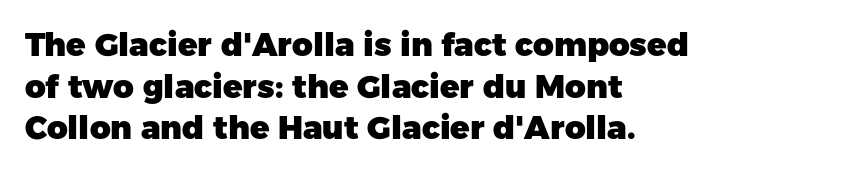
{"serif": "no", "italic": "no", "bold": "yes", "weight": "heavy", "width": "normal", "stroke_contrast": "low", "x_height": "medium", "monospaced": "no", "underline": "no", "align": "left", "line_spacing": "normal", "line_spacing_ratio": 1.3, "letter_spacing": "normal", "letter_spacing_em": 0.0, "glyph_px": 32}
